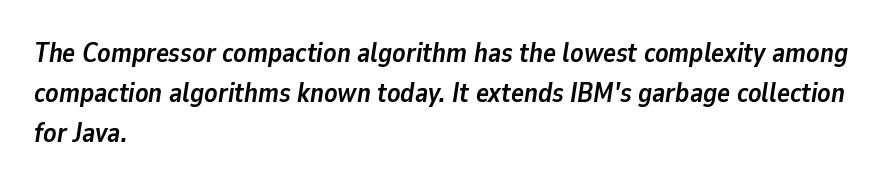
The image shows 27 px bold type, italic (leaning right); set left-aligned, normal line spacing (1.49x), normal letter spacing, not underlined.
